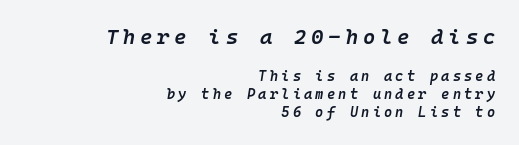
{"italic": "yes", "lean": "right", "slant_degrees": 10, "bold": "semi", "underline": "no", "align": "right", "line_spacing": "normal", "line_spacing_ratio": 1.28, "letter_spacing": "wide", "letter_spacing_em": 0.23, "larger_block": "first", "size_ratio": 1.5, "glyph_px": 21}
